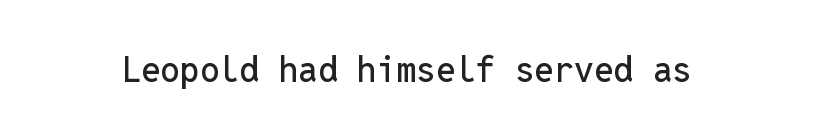
Q: Is the text italic (slanted)? A: No, it is upright.
Q: Is the typeface a serif or a sans-serif typeface? A: Sans-serif.
Q: Is the text underlined? A: No.
Q: Is the spacing between letters normal or unusually wide? A: Normal.
Q: Width (condensed, normal, or wide)? A: Normal.
Q: Stroke contrast? A: Low.
Q: x-height? A: Medium.
Q: Monospaced? A: Yes.
